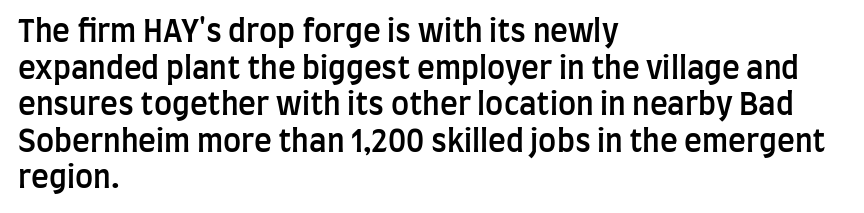
The image shows 30 px semibold, condensed sans-serif type, upright; set left-aligned, line spacing 1.22x, normal letter spacing, not underlined; low stroke contrast and a large x-height.
